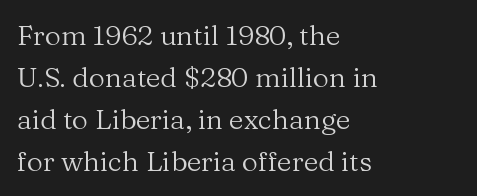
Q: Is the text bold? A: No.
Q: Is the text italic (slanted)? A: No, it is upright.
Q: Is the typeface a serif or a sans-serif typeface? A: Serif.
Q: Is the text underlined? A: No.
Q: How is the paragraph aligned? A: Left-aligned.
Q: Is the spacing between letters normal or unusually wide? A: Normal.
Q: Is the spacing between lines tight, normal or loose? A: Normal.
Q: Width (condensed, normal, or wide)? A: Normal.
Q: Stroke contrast? A: Medium.
Q: x-height? A: Medium.
Q: Monospaced? A: No.
